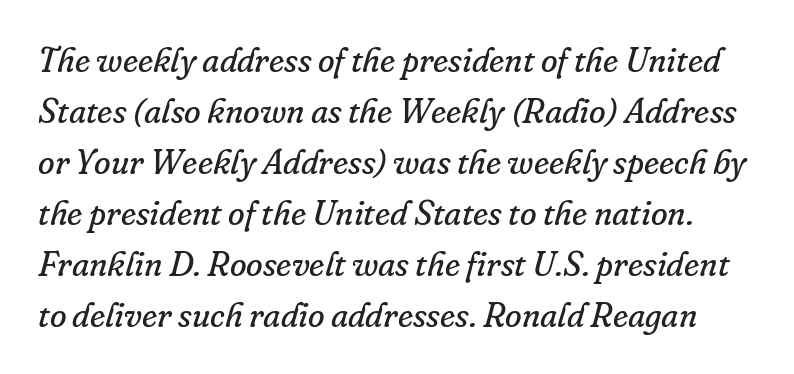
{"serif": "yes", "italic": "yes", "lean": "right", "slant_degrees": 16, "bold": "no", "weight": "regular", "width": "normal", "stroke_contrast": "low", "x_height": "small", "monospaced": "no", "underline": "no", "line_spacing": "normal", "line_spacing_ratio": 1.5, "letter_spacing": "normal", "letter_spacing_em": 0.0, "glyph_px": 34}
